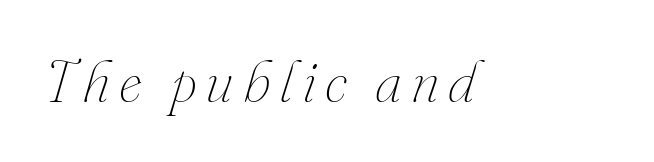
Q: Is the text bold? A: No.
Q: Is the text italic (slanted)? A: Yes, it leans right by about 16 degrees.
Q: Is the text underlined? A: No.
Q: Width (condensed, normal, or wide)? A: Normal.
Q: Stroke contrast? A: Medium.
Q: x-height? A: Small.
Q: Monospaced? A: No.
